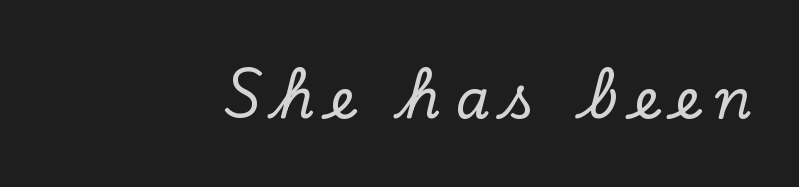
Loose tracking; the words dissolve into strings of separated letters. This rendering features lettering with no underline. Proportional: the letters do not fall into vertical columns. The font family rendered here belongs to the serif group.
